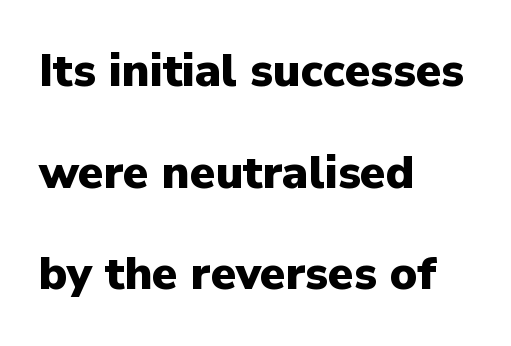
The lines in this sample share a left origin and differ only in where they stop. Plenty of ink on the page — the face is bold. The type is set solid horizontally, with unmodified tracking. Varying glyph widths throughout — classic text-font behaviour.
